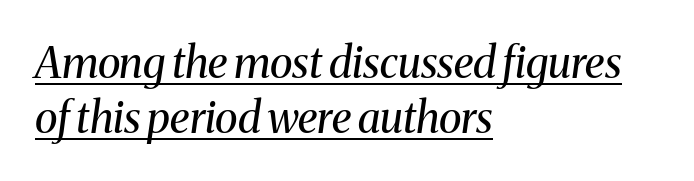
The image shows 43 px regular-weight serif type, italic (leaning right); set left-aligned, normal line spacing (1.28x), normal letter spacing, underlined; medium stroke contrast and a medium x-height.
